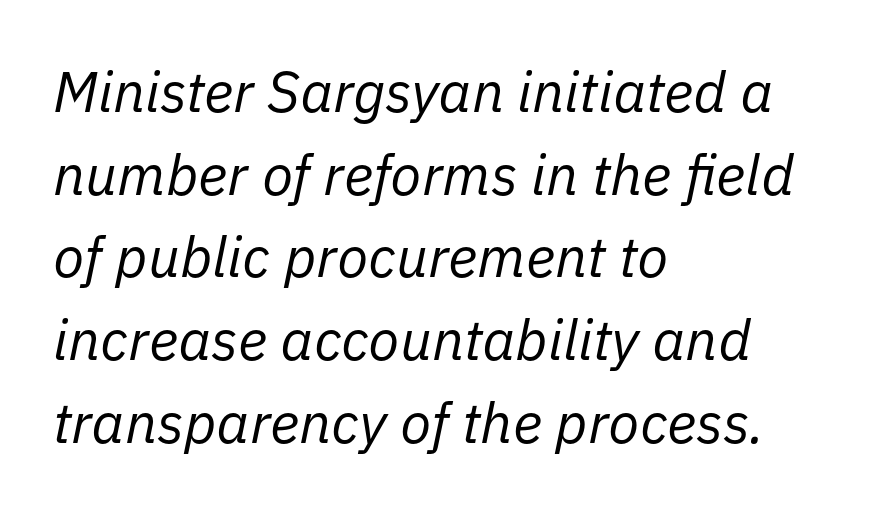
How are the letters spaced? Ordinarily, with no added tracking. If you drew a ruler down the left edge, every line would touch it. Weight: not bold — regular or lighter. Slanted lettering throughout. Does the leading feel generous? No, just average.
